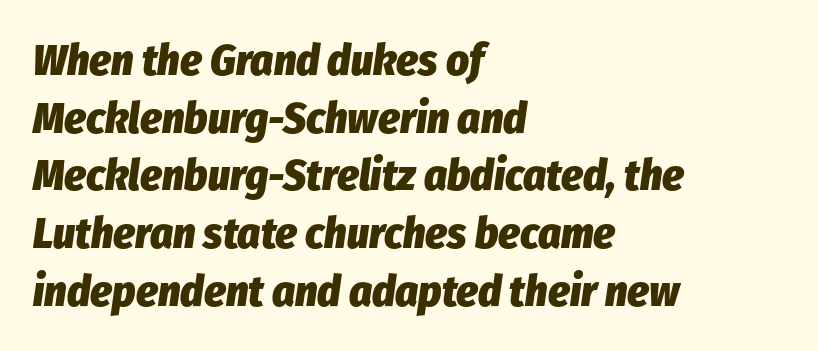
{"italic": "yes", "lean": "right", "slant_degrees": 8, "bold": "yes", "weight": "heavy", "width": "condensed", "stroke_contrast": "low", "x_height": "medium", "monospaced": "no", "underline": "no", "align": "left", "line_spacing": "normal", "line_spacing_ratio": 1.31, "letter_spacing": "normal", "letter_spacing_em": 0.0, "glyph_px": 44}
